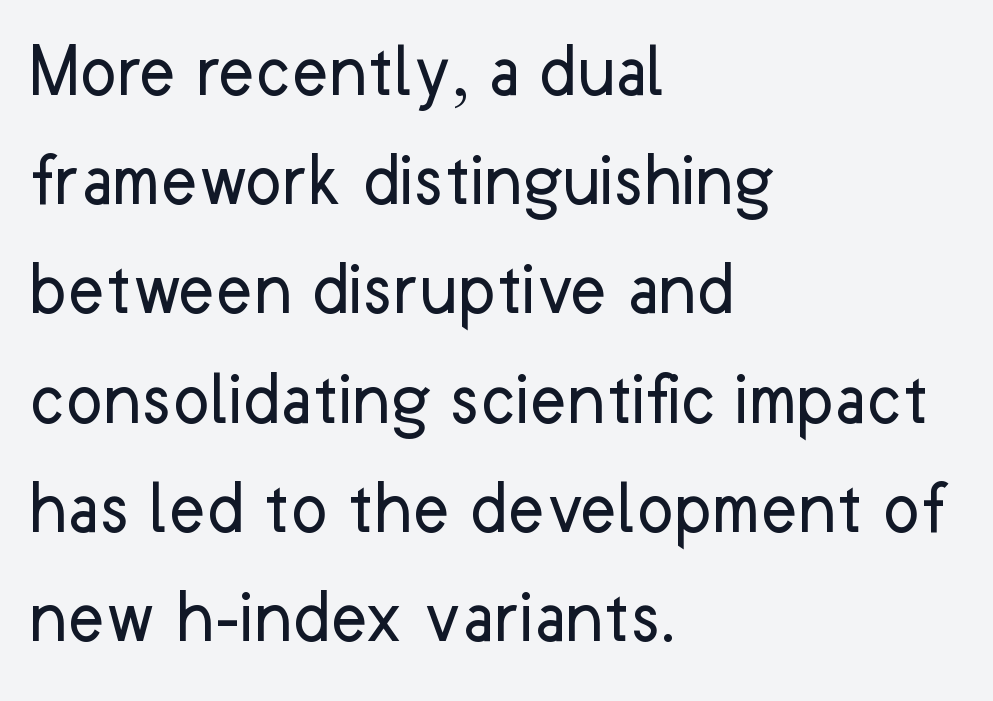
{"serif": "no", "italic": "no", "bold": "no", "weight": "regular", "width": "normal", "stroke_contrast": "low", "x_height": "medium", "monospaced": "no", "underline": "no", "align": "left", "line_spacing": "normal", "line_spacing_ratio": 1.4, "letter_spacing": "normal", "letter_spacing_em": 0.0, "glyph_px": 78}
